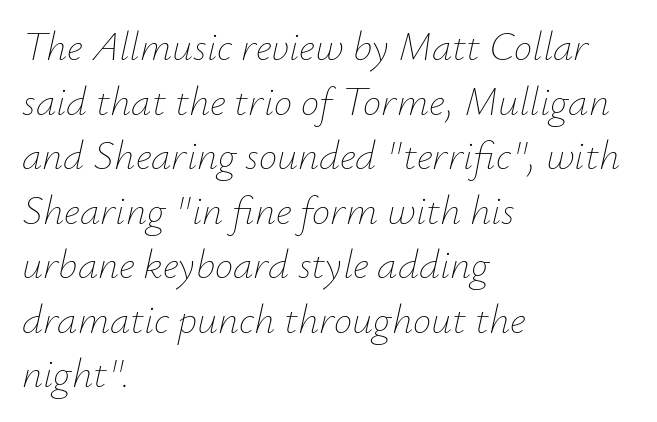
If you drew a line through each stem, it would be angled. Spacing between characters is what you'd get straight out of the box. The font sits on the lighter half of the weight spectrum, regular included. Is there much room between lines? A standard amount, neither cramped nor airy.
